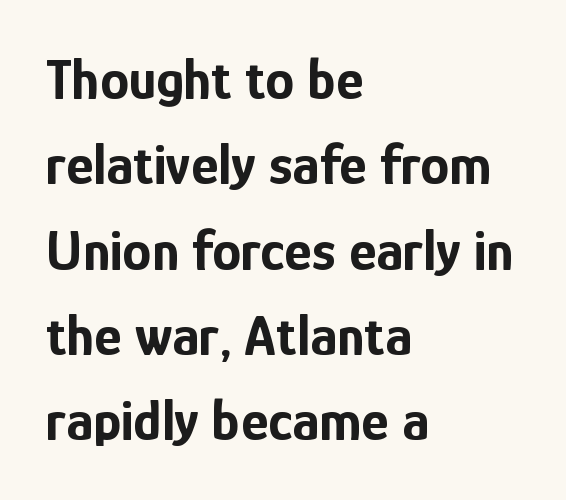
Nobody drew a line under any word here. Spacing verdict: proportional, widths tailored to each character. The setting favours the left margin, as ordinary paragraphs usually do. Glyph-to-glyph distance matches everyday printed text. Regular leading.
